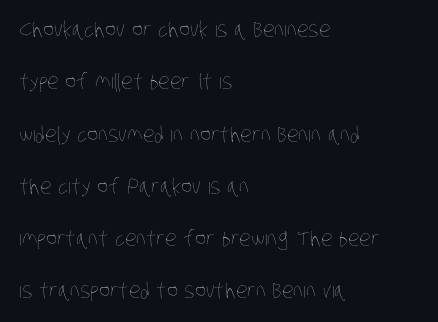
Honestly, the letter spacing is just normal — you wouldn't notice it. No heavy texture on the line: the type isn't bold. If you drew a ruler down the left edge, every line would touch it. These lines stand farther apart than default settings would place them. No word sits above an underline.
